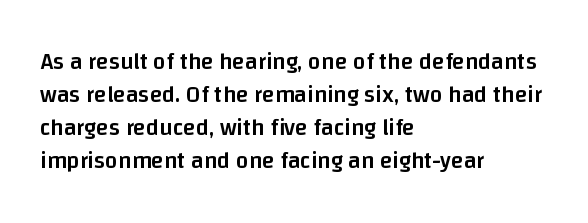
Q: Is the text bold? A: Semi-bold.
Q: Is the text italic (slanted)? A: No, it is upright.
Q: Is the text underlined? A: No.
Q: How is the paragraph aligned? A: Left-aligned.
Q: Is the spacing between letters normal or unusually wide? A: Normal.
Q: Is the spacing between lines tight, normal or loose? A: Normal.
